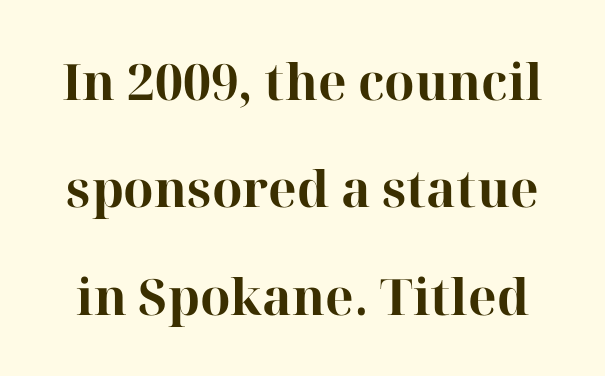
The designer dialed line spacing up above the default. Is this a fixed-width face? No — the glyphs have proportional, varying widths. Tracking value appears to be zero — textbook default spacing. The face used here has the dense, thick strokes of a bold. Designer's note — italics off, roman on. Rule under the text: the space is simply empty.
